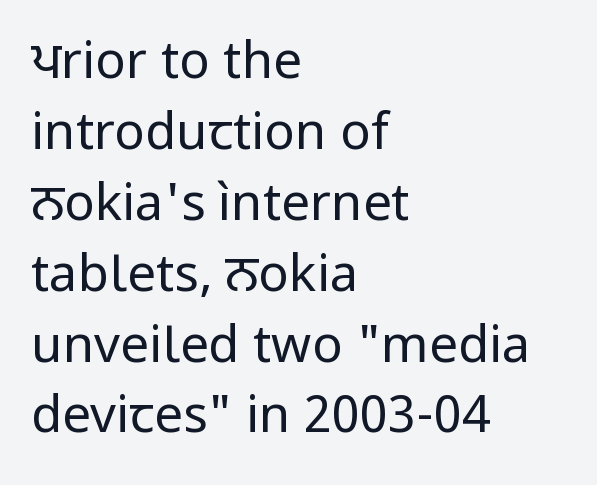
Q: Is the text bold? A: No.
Q: Is the text italic (slanted)? A: No, it is upright.
Q: Is the typeface a serif or a sans-serif typeface? A: Sans-serif.
Q: Is the text underlined? A: No.
Q: How is the paragraph aligned? A: Left-aligned.
Q: Is the spacing between letters normal or unusually wide? A: Normal.
Q: Is the spacing between lines tight, normal or loose? A: Normal.
Q: Width (condensed, normal, or wide)? A: Normal.
Q: Stroke contrast? A: Low.
Q: x-height? A: Medium.
Q: Monospaced? A: No.
